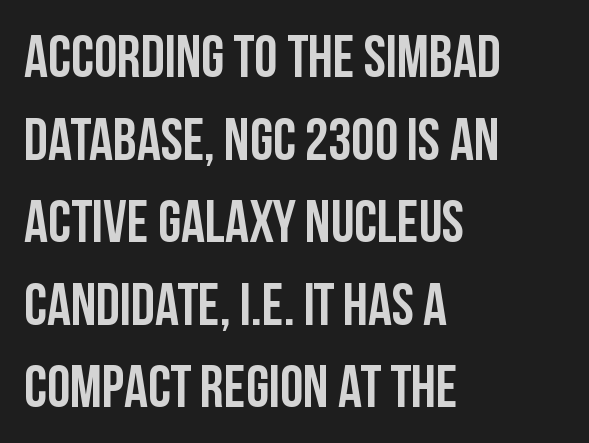
Do the letters lean? They stand straight. Nothing unusual about the tracking: characters are spaced as the font intends. The rendering uses natural spacing where letterforms have individual widths. A bare baseline throughout the passage. What weight is shown? A full bold with thick strokes.
